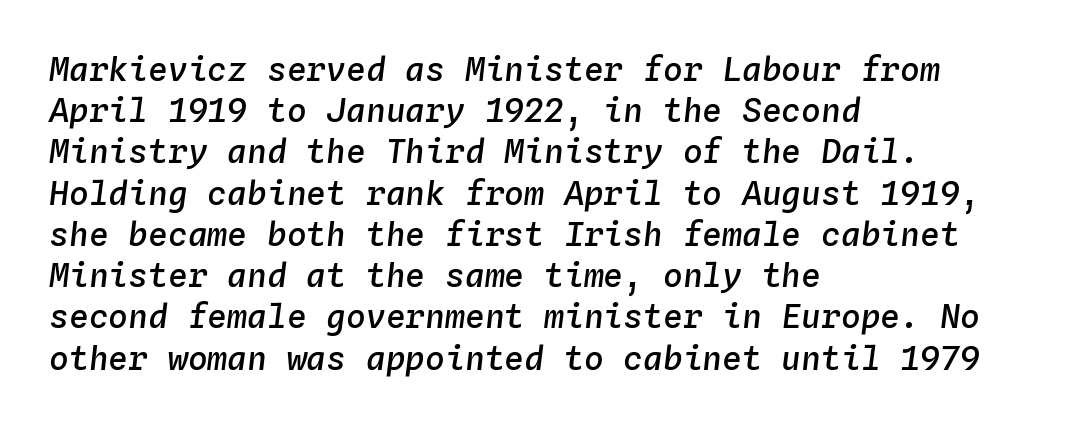
Check the space under the baseline: it is left empty. You could count columns in this text — the font is strictly monospaced. In terms of letterspacing, this is plain default setting. Line beginnings align vertically; line endings do not. Quick note: interline space is typical. As a designer I'd log this as weight 600, semibold.
